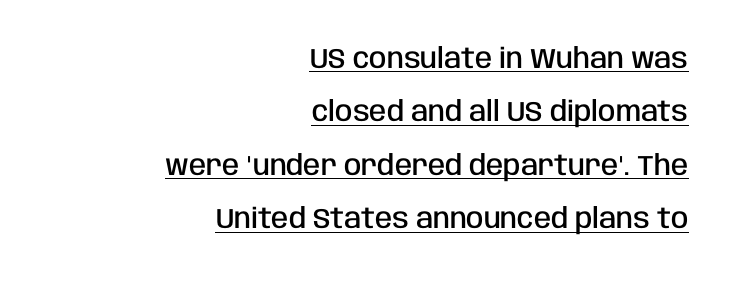
Q: Is the text bold? A: Semi-bold.
Q: Is the text italic (slanted)? A: No, it is upright.
Q: Is the typeface a serif or a sans-serif typeface? A: Sans-serif.
Q: Is the text underlined? A: Yes.
Q: How is the paragraph aligned? A: Right-aligned.
Q: Is the spacing between letters normal or unusually wide? A: Normal.
Q: Is the spacing between lines tight, normal or loose? A: Loose.
Q: Width (condensed, normal, or wide)? A: Condensed.
Q: Stroke contrast? A: Low.
Q: x-height? A: Large.
Q: Monospaced? A: No.
